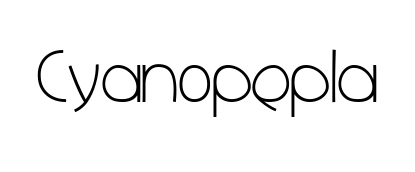
The image shows 76 px light, condensed sans-serif type, upright; set normal letter spacing, not underlined; low stroke contrast and a medium x-height.
